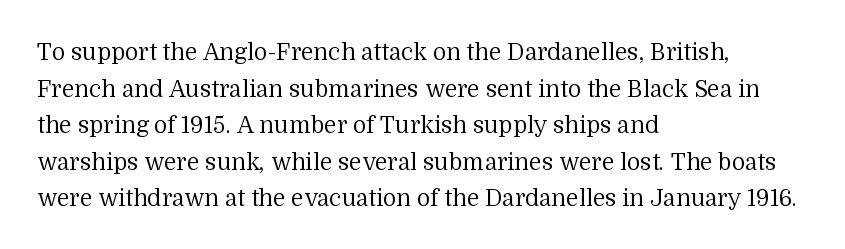
Notice how descenders clear the ascenders below comfortably — that's standard leading. Heft: none added — not bold. Posture: upright roman. The tracking reads as untouched default to a designer's eye. If you drew a ruler down the left edge, every line would touch it.
